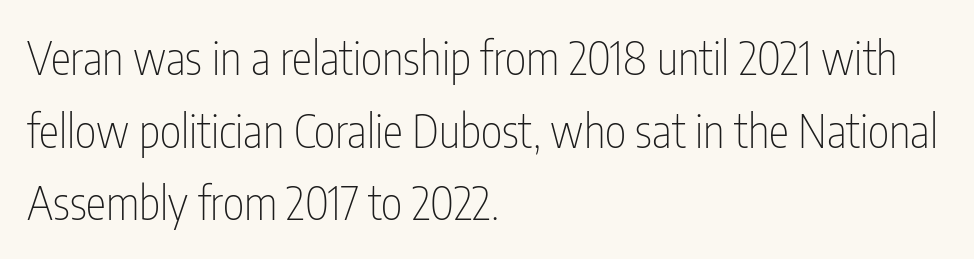
Standard letterfit; no display-style spreading of the glyphs. The weight would be labelled regular, book, light, or lighter still. Do the characters align in a grid? No, the font is proportional. The rag falls on the right side of this text block. Letterform terminals end flat and unadorned throughout the passage. The specimen reads as upright at a glance.
